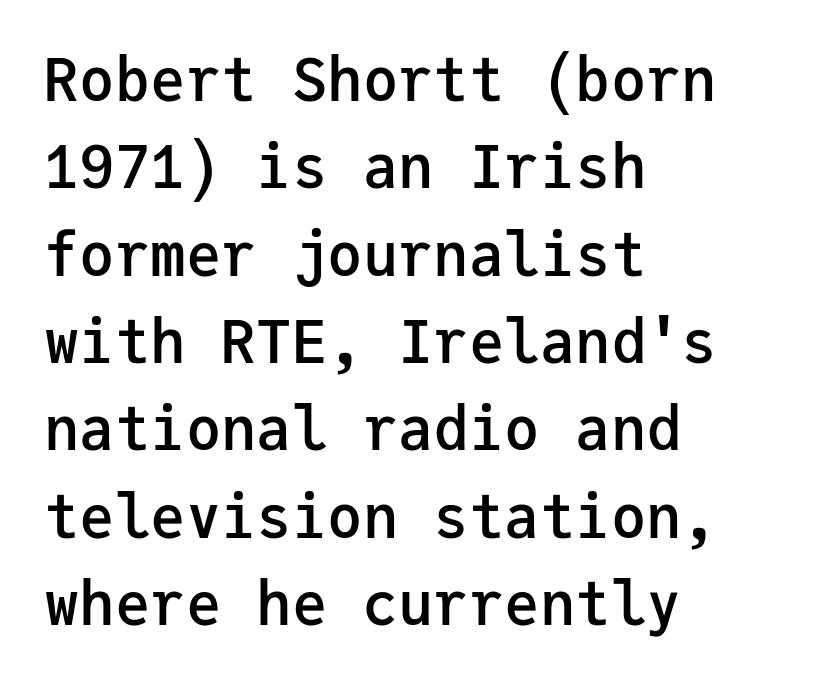
{"serif": "no", "italic": "no", "bold": "semi", "weight": "semibold", "width": "normal", "stroke_contrast": "low", "x_height": "medium", "monospaced": "yes", "underline": "no", "align": "left", "line_spacing": "normal", "line_spacing_ratio": 1.48, "letter_spacing": "normal", "letter_spacing_em": 0.0, "glyph_px": 59}
